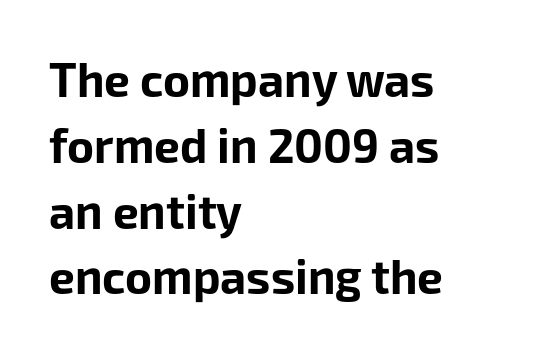
Q: Is the text bold? A: Yes.
Q: Is the text italic (slanted)? A: No, it is upright.
Q: Is the typeface a serif or a sans-serif typeface? A: Sans-serif.
Q: Is the text underlined? A: No.
Q: How is the paragraph aligned? A: Left-aligned.
Q: Is the spacing between letters normal or unusually wide? A: Normal.
Q: Is the spacing between lines tight, normal or loose? A: Normal.
Q: Width (condensed, normal, or wide)? A: Normal.
Q: Stroke contrast? A: Low.
Q: x-height? A: Medium.
Q: Monospaced? A: No.
